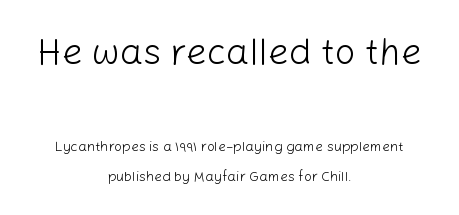
{"serif": "no", "italic": "no", "bold": "no", "weight": "light", "width": "normal", "stroke_contrast": "low", "x_height": "medium", "monospaced": "no", "underline": "no", "align": "center", "line_spacing": "loose", "line_spacing_ratio": 2.19, "letter_spacing": "normal", "letter_spacing_em": 0.0, "larger_block": "first", "size_ratio": 2.64, "glyph_px": 37}
